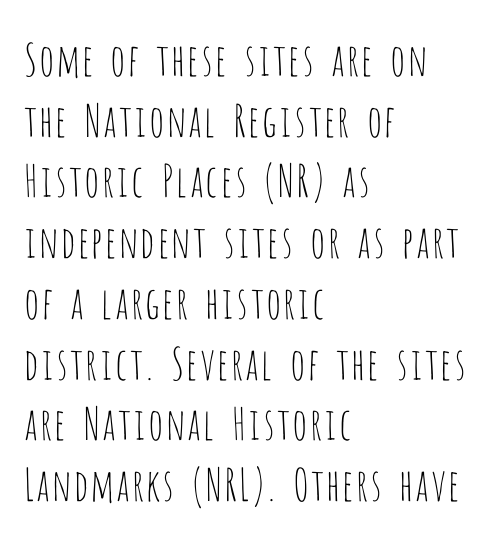
Each new line begins a customary step beneath the previous one. Unlike italic type, these characters show no tilt at all. Weight: regular or lighter. Letter spacing: default.
